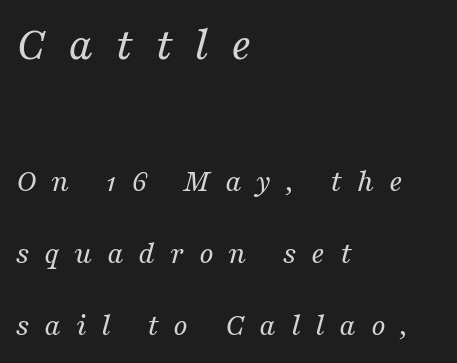
Q: Is the text bold? A: No.
Q: Is the text italic (slanted)? A: Yes, it leans right by about 16 degrees.
Q: Is the typeface a serif or a sans-serif typeface? A: Serif.
Q: Is the text underlined? A: No.
Q: How is the paragraph aligned? A: Left-aligned.
Q: Is the spacing between letters normal or unusually wide? A: Unusually wide.
Q: Is the spacing between lines tight, normal or loose? A: Loose.
Q: Which block of text is set in a larger size, the first (top) or the second (bottom)? A: The first (top) one.
Q: Width (condensed, normal, or wide)? A: Normal.
Q: Stroke contrast? A: Medium.
Q: x-height? A: Medium.
Q: Monospaced? A: No.
